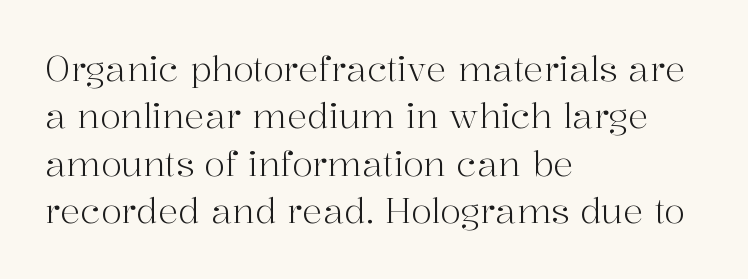
Look at the bottom of the vertical strokes: they flare into serifs here. Rows of type keep a routine distance in the vertical direction. Lines of text with bare space underneath. Looks like regular typesetting: each glyph gets only the width it needs. Line beginnings align vertically; line endings do not. No letter is thick-stroked: the sample isn't bold.
